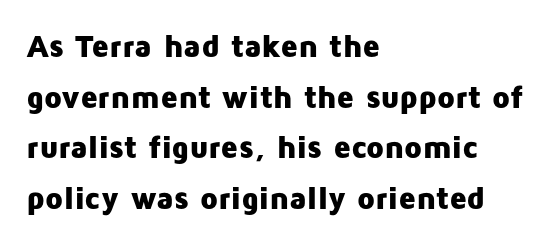
{"serif": "no", "italic": "no", "bold": "yes", "weight": "heavy", "width": "normal", "stroke_contrast": "low", "x_height": "medium", "monospaced": "no", "underline": "no", "align": "left", "line_spacing": "normal", "line_spacing_ratio": 1.58, "letter_spacing": "normal", "letter_spacing_em": 0.0, "glyph_px": 32}
